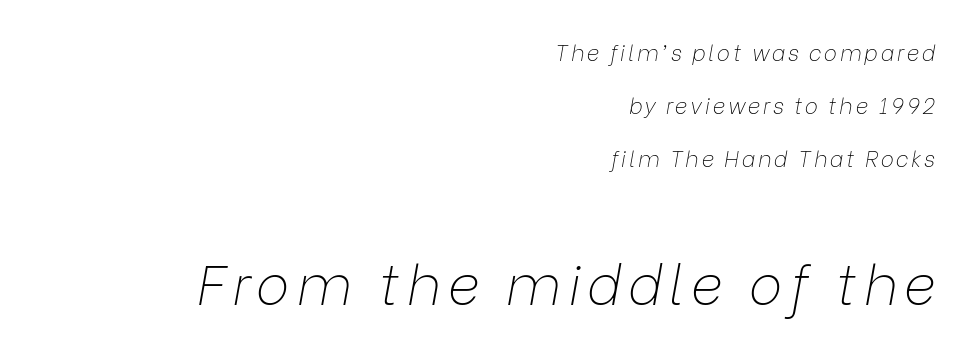
The image shows 56 px thin type, italic (leaning right); set right-aligned, loose line spacing (2.41x), not underlined; the second (bottom) block is 2.55x larger; low stroke contrast and a medium x-height.
